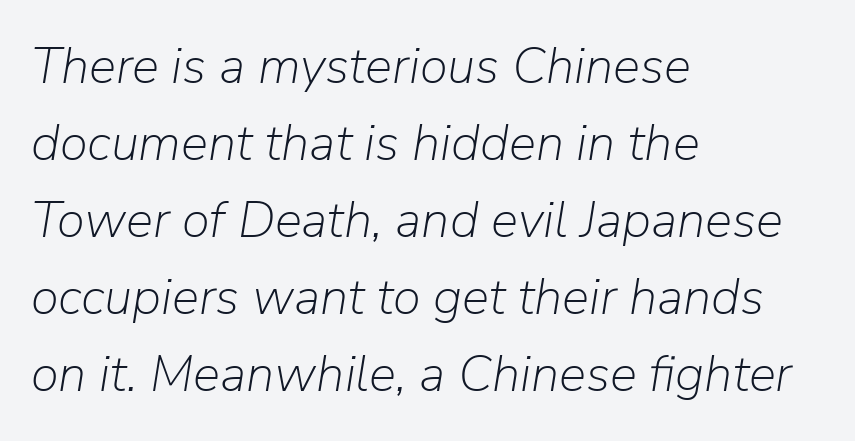
The image shows 51 px light type, italic (leaning right); set left-aligned, normal line spacing (1.51x), normal letter spacing, not underlined; low stroke contrast and a medium x-height.
